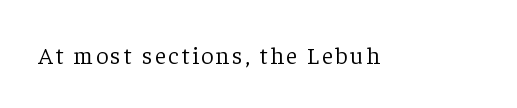
Only glyphs here, with clear space below each row. Posture: upright roman. The font is comparable to plain body text, perhaps lighter.
